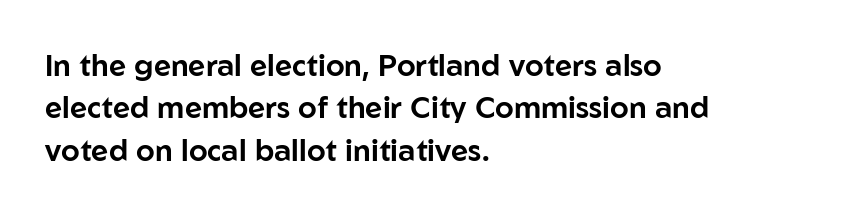
You can tell from the bare stems that sans-serif type was used. If you drew a line through each stem, it would be perfectly vertical. There is no visible air inserted between adjacent glyphs. Note the varied advance widths — an 'i' is clearly narrower than an 'm'.
